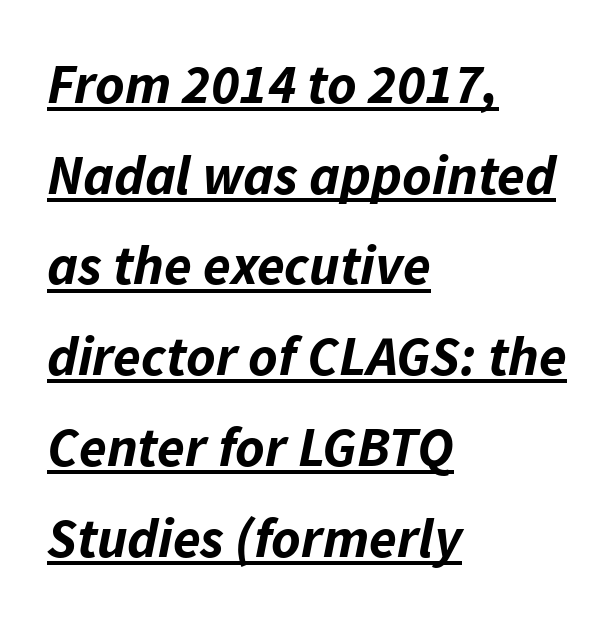
{"italic": "yes", "lean": "right", "slant_degrees": 11, "bold": "yes", "weight": "bold", "width": "normal", "stroke_contrast": "low", "x_height": "medium", "monospaced": "no", "underline": "yes", "align": "left", "line_spacing": "normal", "line_spacing_ratio": 1.62, "letter_spacing": "normal", "letter_spacing_em": 0.0, "glyph_px": 56}
